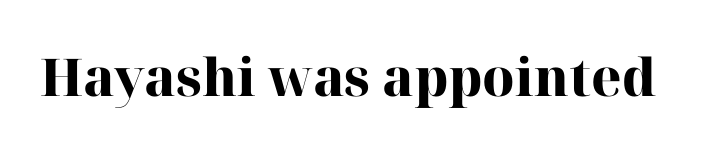
{"serif": "yes", "italic": "no", "bold": "yes", "weight": "heavy", "width": "normal", "stroke_contrast": "high", "x_height": "medium", "monospaced": "no", "underline": "no", "letter_spacing": "normal", "letter_spacing_em": 0.0, "glyph_px": 52}
